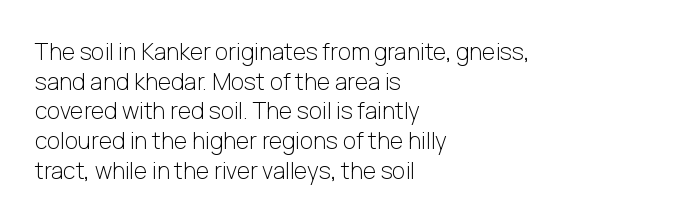
The lines sit at an ordinary, default distance from one another. The rag falls on the right side of this text block. The characters are drawn with everyday or finer stroke widths. Descender tails drop into unmarked territory.
